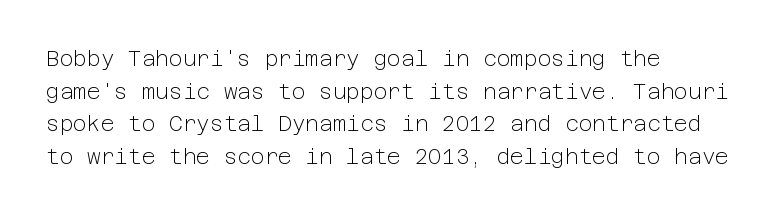
{"italic": "no", "bold": "no", "underline": "no", "align": "left", "line_spacing": "normal", "line_spacing_ratio": 1.55, "letter_spacing": "normal", "letter_spacing_em": 0.0, "glyph_px": 21}
